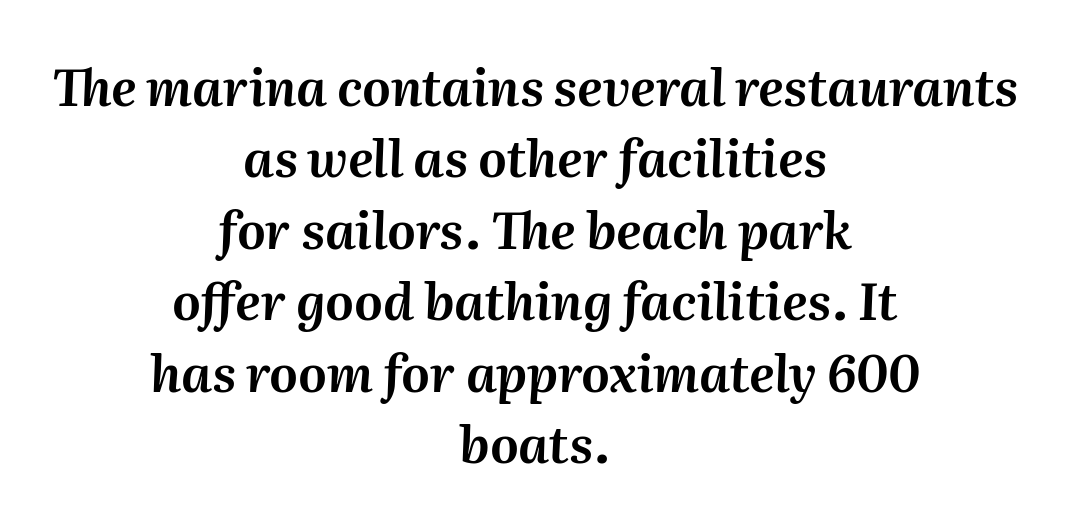
Interline gaps are of average width in this sample. The passage is arranged like a title page — every line centered. Anything drawn beneath the words? Only blank space. Look at the tracking — it's just the regular setting, nothing added. Designer's note — italics engaged.
